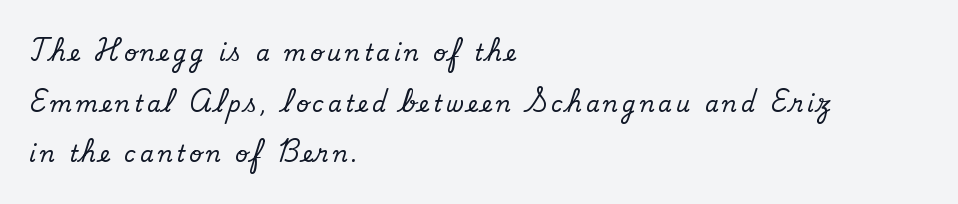
Honestly, the rows look like they've been pulled way apart. Honestly, there is no underline to notice here at all. The typesetter chose a ragged-right arrangement here. Letters have the restrained weight of plain body copy at most.
